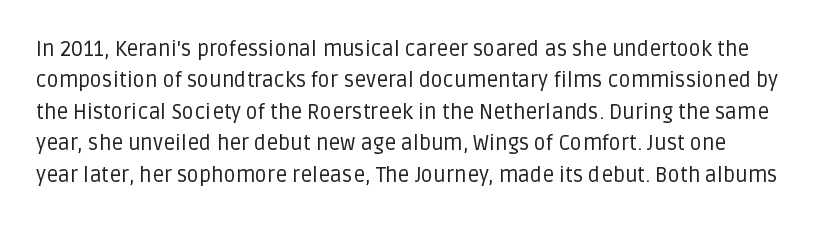
Q: Is the text bold? A: No.
Q: Is the text italic (slanted)? A: No, it is upright.
Q: Is the text underlined? A: No.
Q: Is the spacing between letters normal or unusually wide? A: Normal.
Q: Is the spacing between lines tight, normal or loose? A: Normal.
